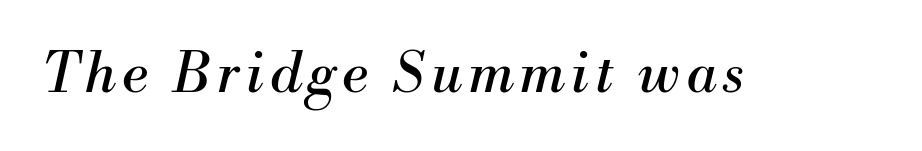
{"serif": "yes", "italic": "yes", "lean": "right", "slant_degrees": 13, "bold": "no", "weight": "regular", "width": "normal", "stroke_contrast": "medium", "x_height": "small", "monospaced": "no", "underline": "no", "glyph_px": 55}
